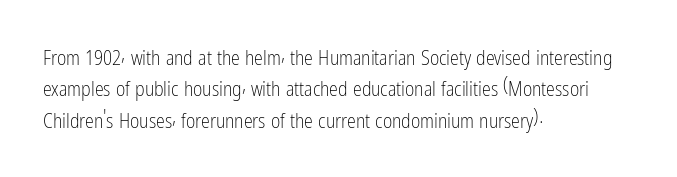
The image shows 20 px text type, upright; set left-aligned, normal line spacing (1.57x), normal letter spacing, not underlined.
